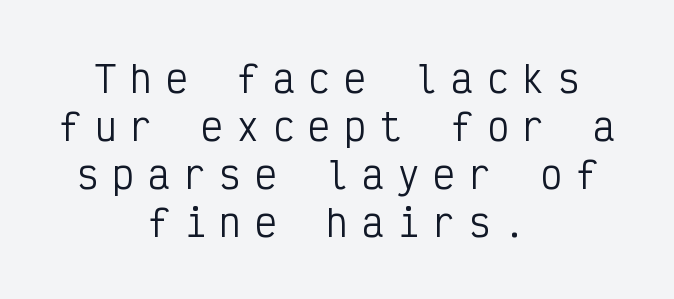
Q: Is the text bold? A: No.
Q: Is the text italic (slanted)? A: No, it is upright.
Q: Is the typeface a serif or a sans-serif typeface? A: Sans-serif.
Q: Is the text underlined? A: No.
Q: How is the paragraph aligned? A: Centered.
Q: Is the spacing between letters normal or unusually wide? A: Unusually wide.
Q: Is the spacing between lines tight, normal or loose? A: Normal.
Q: Width (condensed, normal, or wide)? A: Condensed.
Q: Stroke contrast? A: Low.
Q: x-height? A: Medium.
Q: Monospaced? A: Yes.
